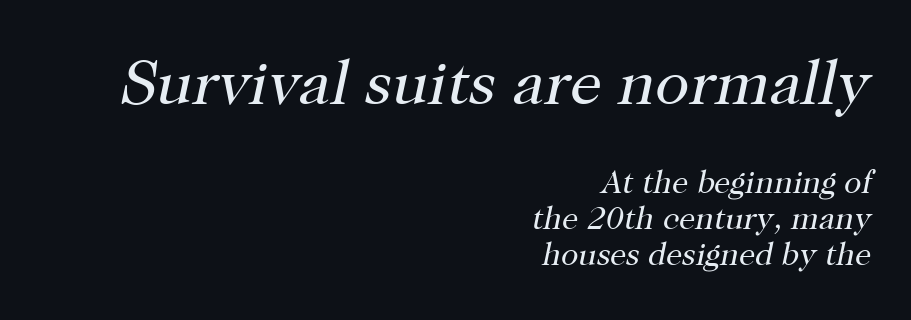
This is serif lettering, the kind often seen in printed books. Descender tails drop into unmarked territory. This sample is right-justified, so line beginnings fall wherever the words allow. Quick note: italic. Here the designer chose a conventional face with non-uniform glyph widths. On a weight scale, this lands at 450 or below.
